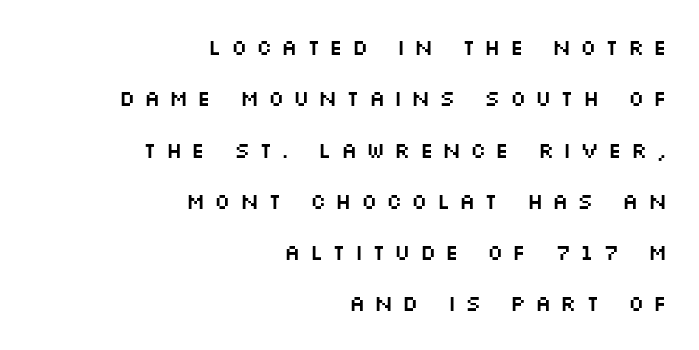
The image shows 22 px text type, upright; set right-aligned, loose line spacing (2.33x), unusually wide letter spacing (+0.4 em), not underlined.
